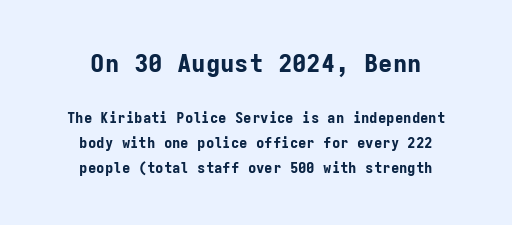
The image shows 24 px bold type, upright; set centered, line spacing 1.76x, normal letter spacing, not underlined; the first (top) block is 1.71x larger.
